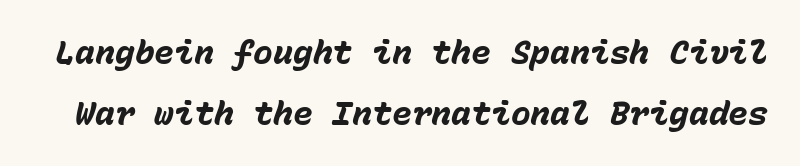
{"italic": "yes", "lean": "right", "slant_degrees": 15, "bold": "yes", "weight": "heavy", "width": "normal", "stroke_contrast": "low", "x_height": "medium", "monospaced": "yes", "underline": "no", "line_spacing_ratio": 1.84, "letter_spacing": "normal", "letter_spacing_em": 0.0, "glyph_px": 33}
